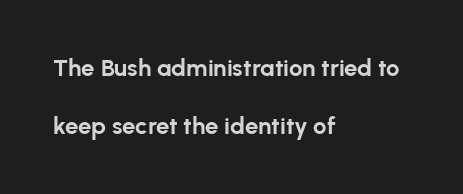
Q: Is the text bold? A: Yes.
Q: Is the text italic (slanted)? A: No, it is upright.
Q: Is the text underlined? A: No.
Q: How is the paragraph aligned? A: Left-aligned.
Q: Is the spacing between letters normal or unusually wide? A: Normal.
Q: Is the spacing between lines tight, normal or loose? A: Loose.
